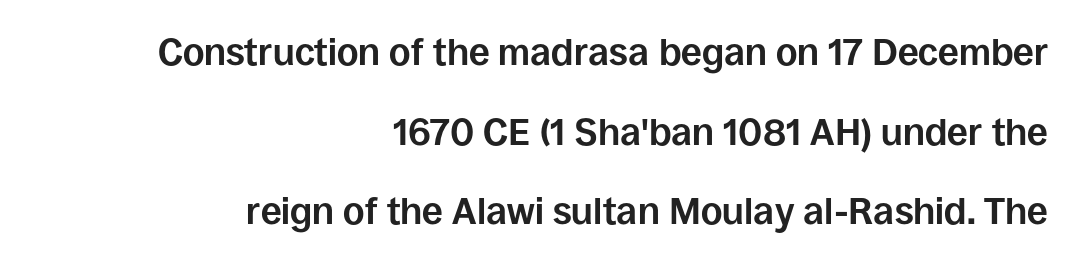
{"serif": "no", "italic": "no", "bold": "yes", "weight": "bold", "width": "normal", "stroke_contrast": "low", "x_height": "large", "monospaced": "no", "underline": "no", "align": "right", "line_spacing": "loose", "line_spacing_ratio": 2.15, "letter_spacing": "normal", "letter_spacing_em": 0.0, "glyph_px": 37}
